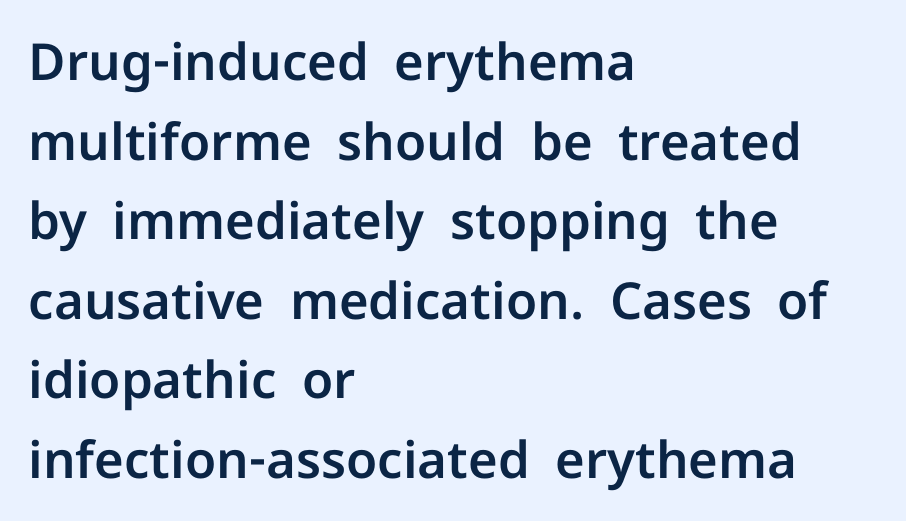
Q: Is the text italic (slanted)? A: No, it is upright.
Q: Is the typeface a serif or a sans-serif typeface? A: Sans-serif.
Q: Is the text underlined? A: No.
Q: How is the paragraph aligned? A: Left-aligned.
Q: Is the spacing between letters normal or unusually wide? A: Normal.
Q: Is the spacing between lines tight, normal or loose? A: Normal.
Q: Width (condensed, normal, or wide)? A: Normal.
Q: Stroke contrast? A: Low.
Q: x-height? A: Medium.
Q: Monospaced? A: No.
